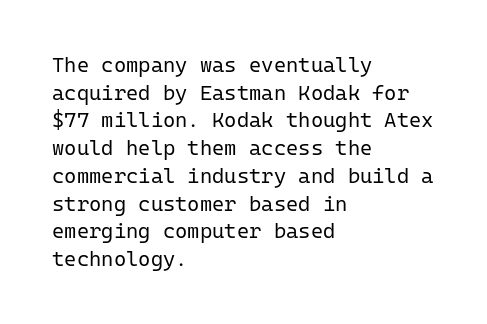
The image shows 21 px text type, upright; set left-aligned, normal line spacing (1.32x), normal letter spacing, not underlined.
